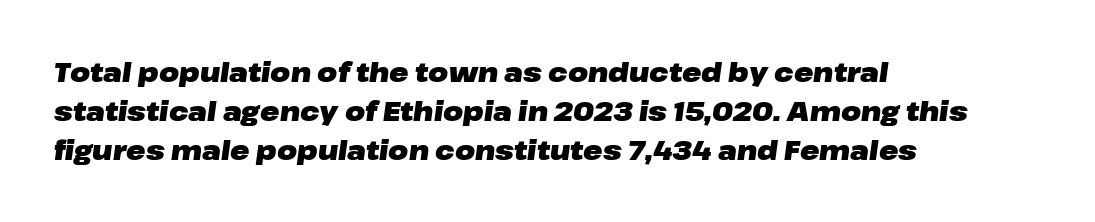
The image shows 26 px bold type, italic (leaning right); set left-aligned, normal line spacing (1.5x), normal letter spacing, not underlined.
